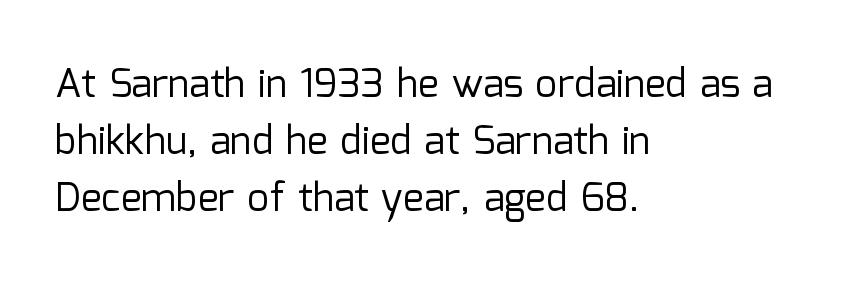
Letters have the restrained weight of plain body copy at most. Between one letter and the next there's only the usual sliver of space. In terms of letterform style, serifs are entirely absent. Horizontally, the lines are justified to the leading edge only. A typesetter would mark this as roman, not italic. Anything drawn beneath the words? Only blank space.
